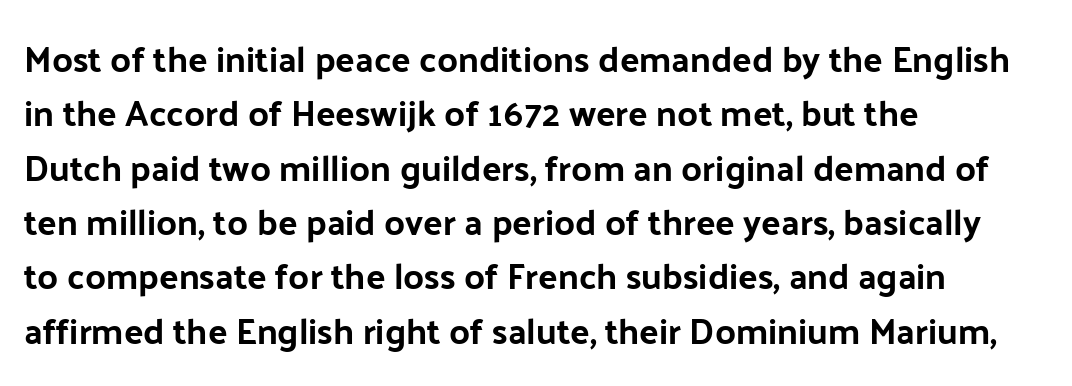
{"serif": "no", "italic": "no", "width": "normal", "stroke_contrast": "low", "x_height": "medium", "monospaced": "no", "underline": "no", "align": "left", "line_spacing": "normal", "line_spacing_ratio": 1.51, "letter_spacing": "normal", "letter_spacing_em": 0.0, "glyph_px": 36}
